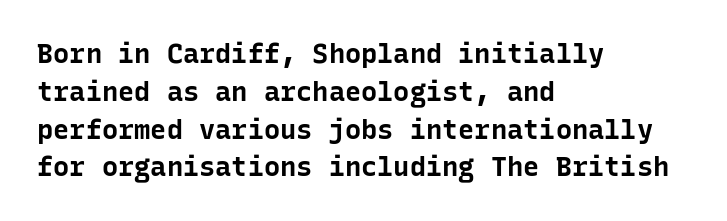
Q: Is the text bold? A: Yes.
Q: Is the text italic (slanted)? A: No, it is upright.
Q: Is the text underlined? A: No.
Q: How is the paragraph aligned? A: Left-aligned.
Q: Is the spacing between letters normal or unusually wide? A: Normal.
Q: Is the spacing between lines tight, normal or loose? A: Normal.
